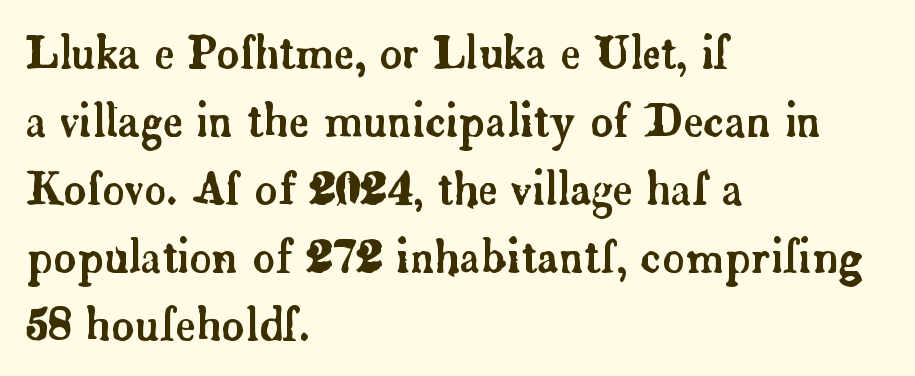
The image shows 43 px serif type, upright; set left-aligned, normal line spacing (1.58x), normal letter spacing, not underlined; low stroke contrast and a small x-height.
